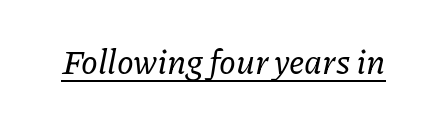
The image shows 34 px serif type, italic (leaning right); set normal letter spacing, underlined; low stroke contrast and a medium x-height.
